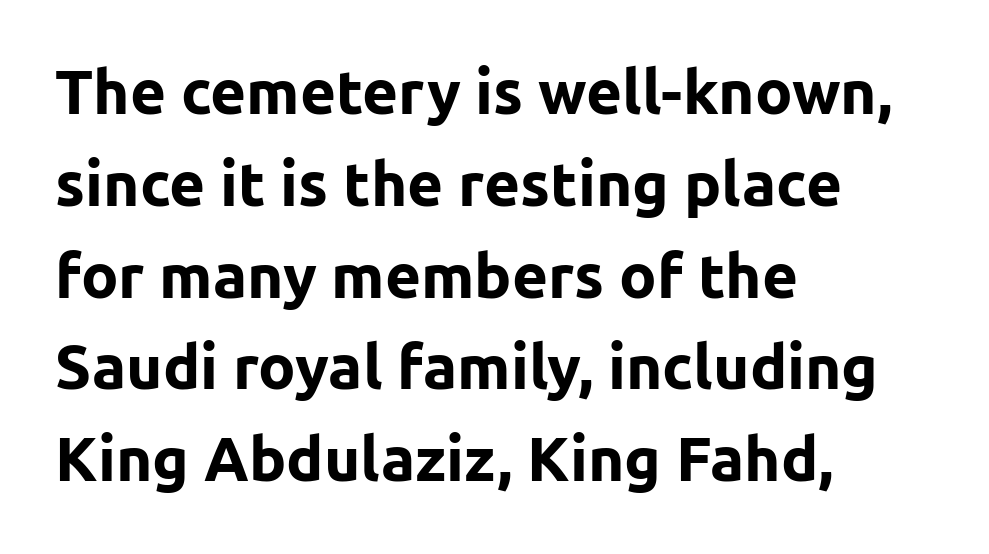
Think of a printed novel: that variable character pitch is what you see here. Interline gaps are of average width in this sample. The designer went with a sans here, leaving each stem footless. Posture: upright roman.
